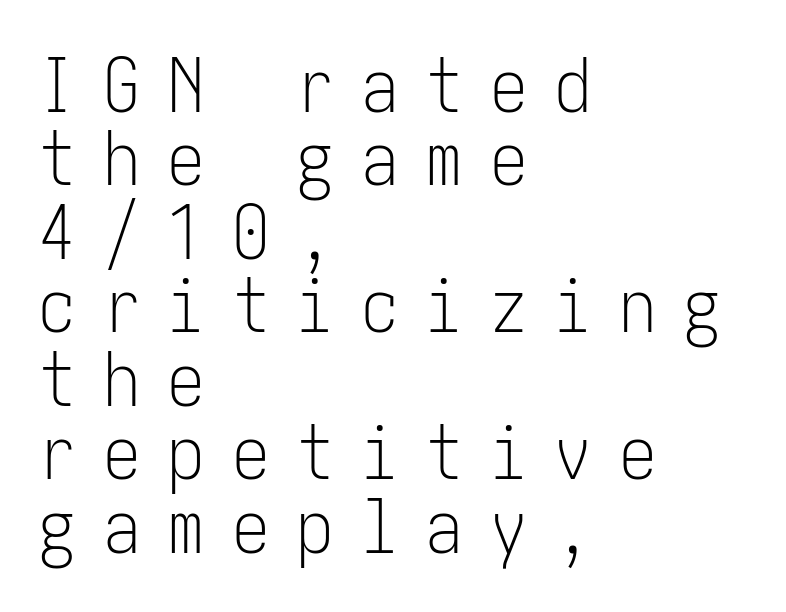
Q: Is the text bold? A: No.
Q: Is the text italic (slanted)? A: No, it is upright.
Q: Is the typeface a serif or a sans-serif typeface? A: Sans-serif.
Q: Is the text underlined? A: No.
Q: How is the paragraph aligned? A: Left-aligned.
Q: Is the spacing between letters normal or unusually wide? A: Unusually wide.
Q: Is the spacing between lines tight, normal or loose? A: Tight.
Q: Width (condensed, normal, or wide)? A: Condensed.
Q: Stroke contrast? A: Low.
Q: x-height? A: Medium.
